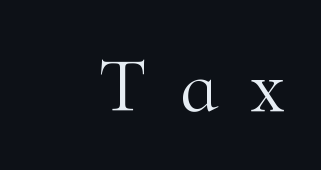
Each word looks stretched out because of the extra space between its letters. Think of a printed novel: that variable character pitch is what you see here. Unbolded letterforms with no extra heft. Typographically, this falls in the serif category.
